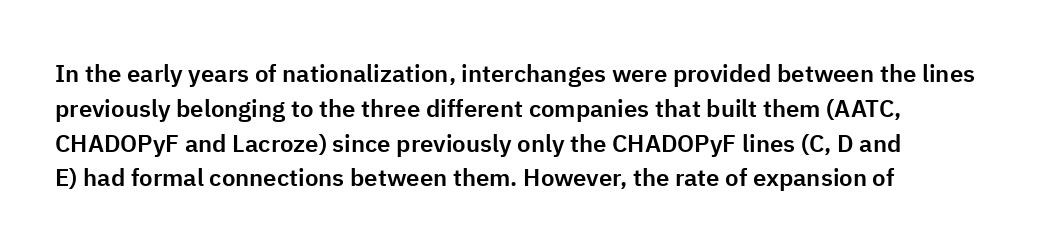
Q: Is the text italic (slanted)? A: No, it is upright.
Q: Is the text underlined? A: No.
Q: How is the paragraph aligned? A: Left-aligned.
Q: Is the spacing between letters normal or unusually wide? A: Normal.
Q: Is the spacing between lines tight, normal or loose? A: Normal.
